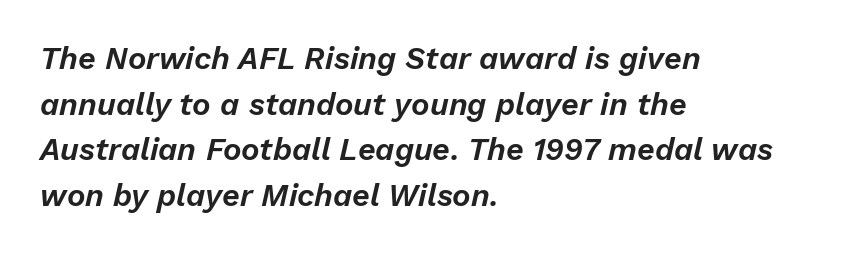
The image shows 31 px text type, italic (leaning right); set left-aligned, normal line spacing (1.47x), normal letter spacing, not underlined; low stroke contrast and a medium x-height.
